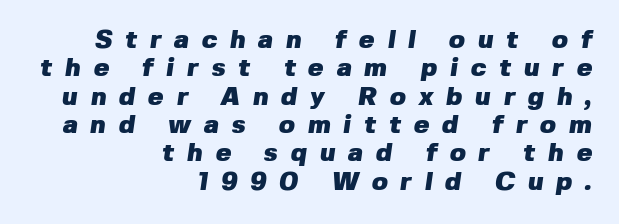
Q: Is the text bold? A: Yes.
Q: Is the text underlined? A: No.
Q: How is the paragraph aligned? A: Right-aligned.
Q: Is the spacing between letters normal or unusually wide? A: Unusually wide.
Q: Is the spacing between lines tight, normal or loose? A: Tight.
